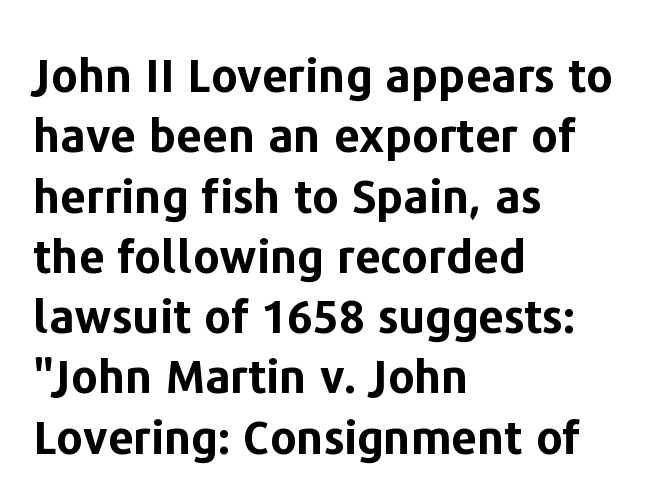
{"serif": "no", "italic": "no", "bold": "yes", "weight": "bold", "width": "normal", "stroke_contrast": "low", "x_height": "medium", "monospaced": "no", "underline": "no", "align": "left", "line_spacing": "normal", "line_spacing_ratio": 1.31, "letter_spacing": "normal", "letter_spacing_em": 0.0, "glyph_px": 46}
